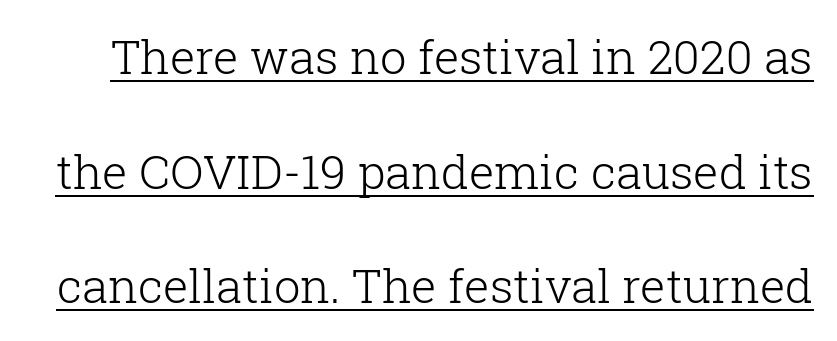
The image shows 47 px light serif type, upright; set loose line spacing (2.44x), normal letter spacing, underlined; low stroke contrast and a medium x-height.
